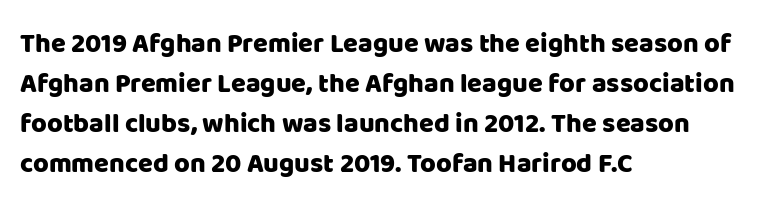
Regular leading. The zone under the glyphs is completely vacant. Italic? Not at all — the glyphs are vertical. A typesetter would call this zero additional tracking. Leftover space on each line is placed entirely after the last word.
